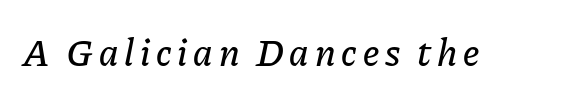
{"italic": "yes", "lean": "right", "slant_degrees": 11, "width": "normal", "stroke_contrast": "low", "x_height": "medium", "monospaced": "no", "underline": "no", "glyph_px": 38}
